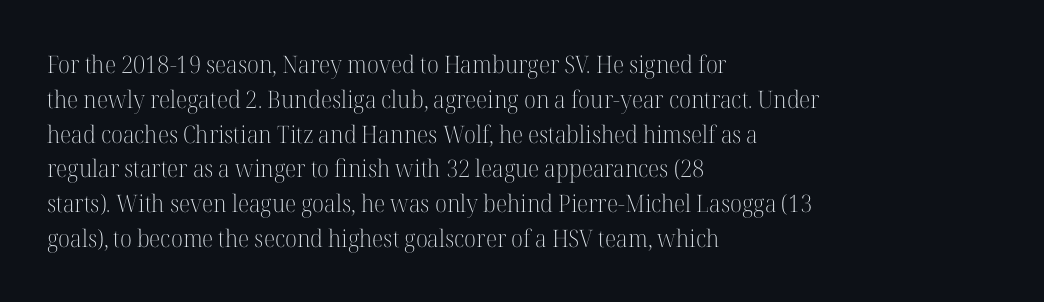
The image shows 24 px text type, upright; set left-aligned, normal line spacing (1.45x), normal letter spacing, not underlined.
